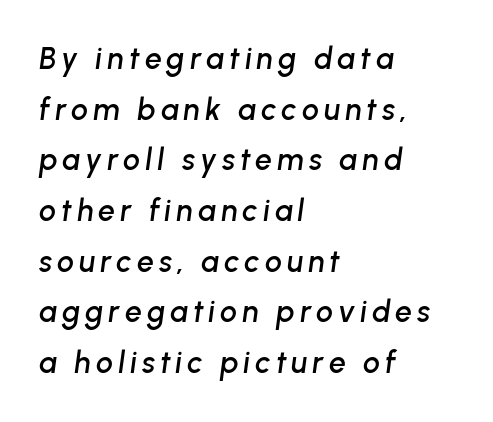
Q: Is the text italic (slanted)? A: Yes, it leans right by about 8 degrees.
Q: Is the text underlined? A: No.
Q: How is the paragraph aligned? A: Left-aligned.
Q: Is the spacing between lines tight, normal or loose? A: Normal.
Q: Width (condensed, normal, or wide)? A: Normal.
Q: Stroke contrast? A: Low.
Q: x-height? A: Medium.
Q: Monospaced? A: No.
